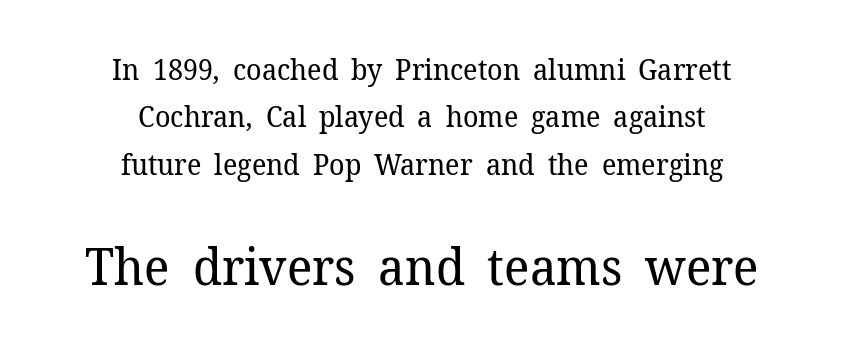
{"serif": "yes", "italic": "no", "bold": "no", "weight": "regular", "width": "normal", "stroke_contrast": "low", "x_height": "medium", "monospaced": "no", "underline": "no", "align": "center", "line_spacing": "normal", "line_spacing_ratio": 1.63, "letter_spacing": "normal", "letter_spacing_em": 0.0, "larger_block": "second", "size_ratio": 1.76, "glyph_px": 51}
